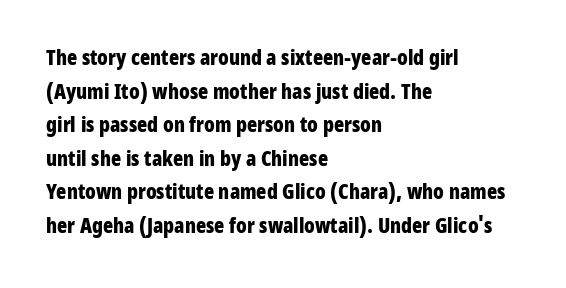
The image shows 21 px bold type, upright; set left-aligned, normal line spacing (1.6x), normal letter spacing, not underlined.
